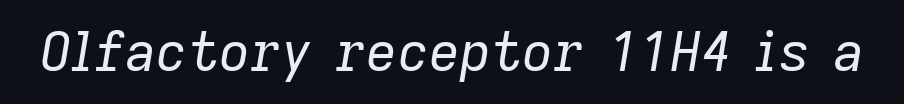
{"italic": "yes", "lean": "right", "slant_degrees": 9, "bold": "no", "weight": "regular", "width": "normal", "stroke_contrast": "low", "x_height": "medium", "monospaced": "no", "underline": "no", "letter_spacing": "normal", "letter_spacing_em": 0.0, "glyph_px": 54}
